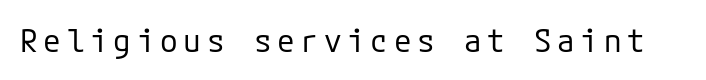
{"serif": "no", "italic": "no", "bold": "no", "weight": "regular", "width": "normal", "stroke_contrast": "low", "x_height": "medium", "underline": "no", "glyph_px": 32}
